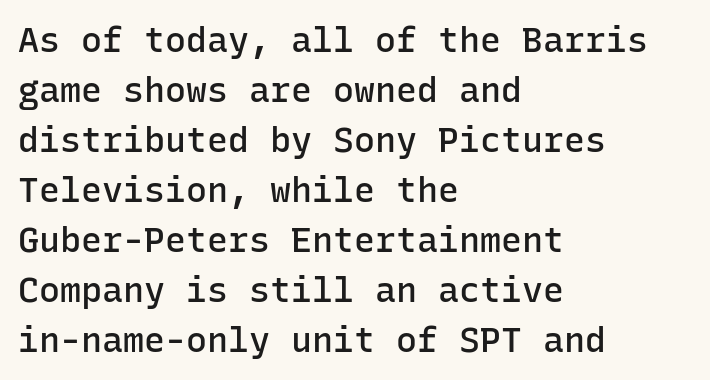
The rendering uses typewriter-style spacing with identical character cells. Upright lettering throughout. I'd describe the lettering as semibold — firm but not a full bold. Does extra space separate the letters? No, they use regular spacing.
